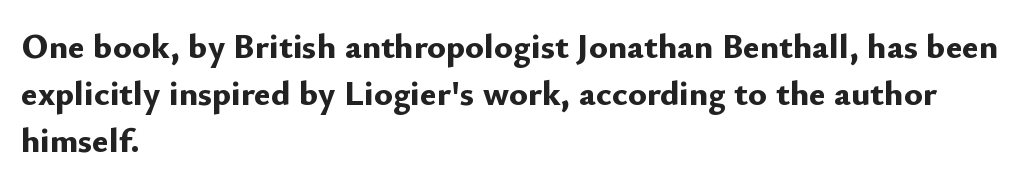
The image shows 35 px bold sans-serif type, upright; set left-aligned, normal line spacing (1.34x), normal letter spacing, not underlined; low stroke contrast and a small x-height.
